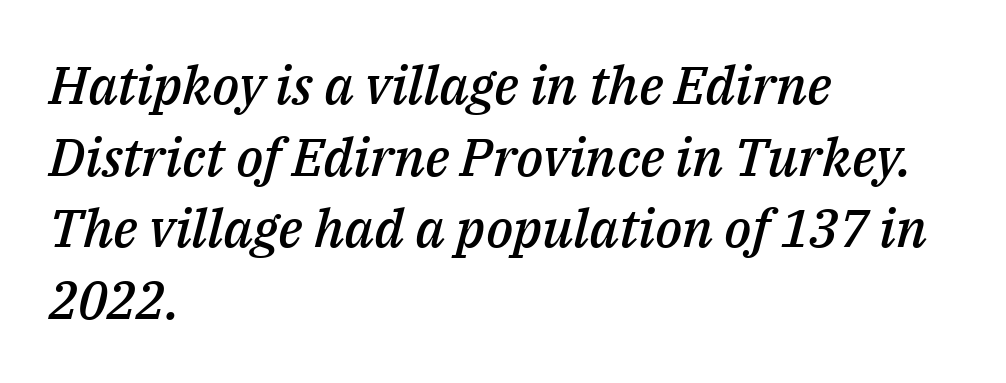
The image shows 53 px semibold type, italic (leaning right); set left-aligned, normal line spacing (1.35x), normal letter spacing, not underlined; medium stroke contrast and a medium x-height.
